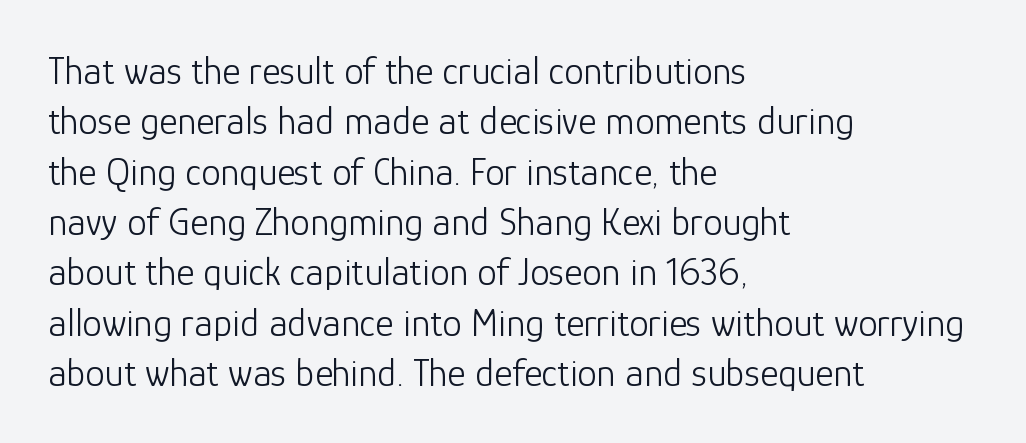
The image shows 39 px light sans-serif type, upright; set left-aligned, normal line spacing (1.29x), normal letter spacing, not underlined; low stroke contrast and a medium x-height.
